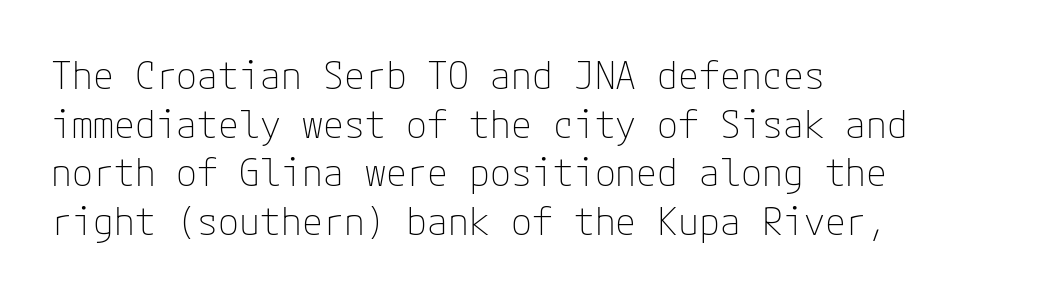
A typesetter would mark this as roman, not italic. Unmarked baselines from the first word to the last. Line starts are locked; line ends wander. This block has exactly the height ordinary leading produces.
